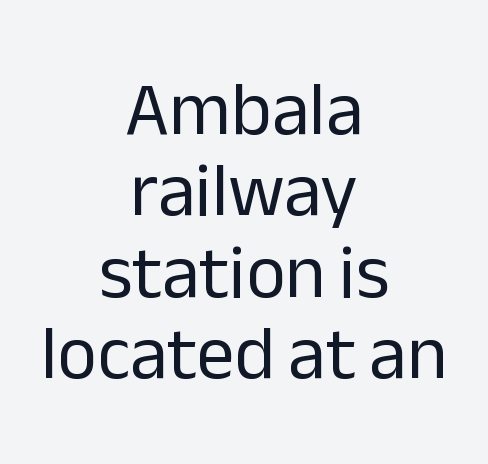
The rendering uses a small line-height, squeezing the rows. Spacing verdict: proportional, widths tailored to each character. Each line is balanced around a shared central axis. Bold? No — there's no thickening of the strokes. This rendering features lettering with no underline. The rendering shows plain stroke endings on the letterforms — a sans-serif design.
